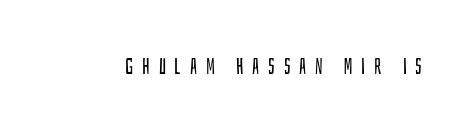
{"italic": "no", "bold": "no", "underline": "no", "letter_spacing": "wide", "letter_spacing_em": 0.38, "glyph_px": 23}
